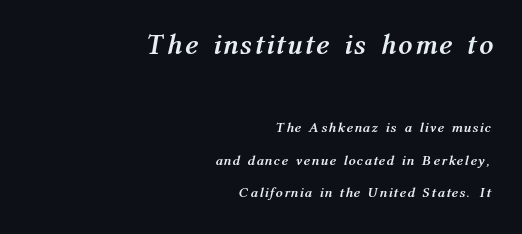
The image shows 28 px semibold, condensed type, italic (leaning right); set right-aligned, loose line spacing (2.34x), not underlined; the first (top) block is 2.0x larger; medium stroke contrast and a medium x-height.
